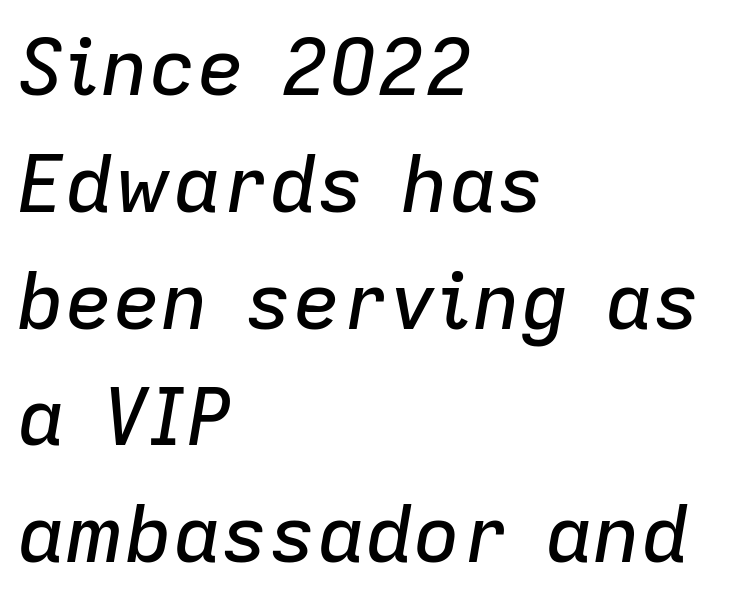
The image shows 80 px text type, italic (leaning right); set left-aligned, normal line spacing (1.46x), normal letter spacing, not underlined; low stroke contrast and a medium x-height.
